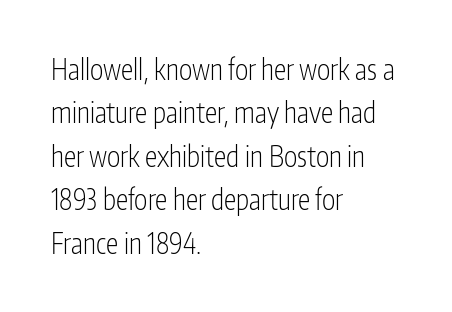
The image shows 28 px light, condensed sans-serif type, upright; set left-aligned, normal line spacing (1.55x), normal letter spacing, not underlined; low stroke contrast and a medium x-height.
